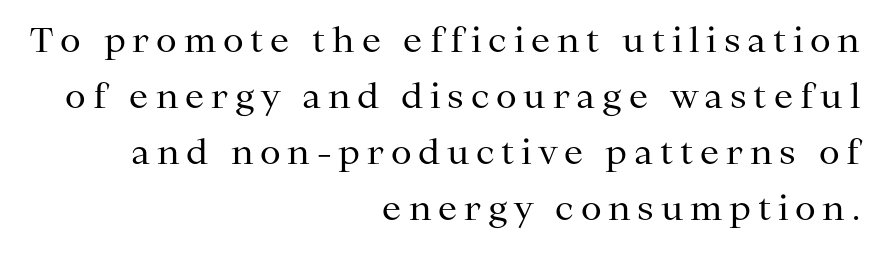
The passage shown is not bold in any degree. Tracking here is generous; glyphs stand well apart from one another. Little horizontal feet cap the strokes, marking this as serif type. Clear beneath every line of the passage.
